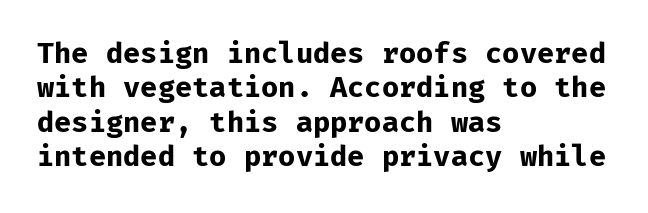
{"serif": "no", "italic": "no", "bold": "yes", "weight": "bold", "width": "normal", "stroke_contrast": "low", "x_height": "medium", "underline": "no", "align": "left", "line_spacing_ratio": 1.23, "letter_spacing": "normal", "letter_spacing_em": 0.0, "glyph_px": 28}
